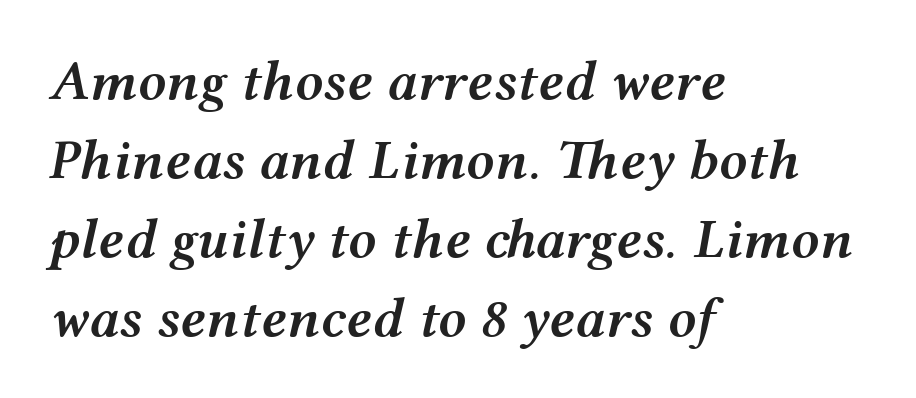
These lines were composed using italics. The space directly below the letters is spotless. The letters advance in unequal steps, a hallmark of proportional type. The type is set solid horizontally, with unmodified tracking. Summary of vertical rhythm: regular, with standard interline spacing. The text block is weighted toward the left margin, trailing off unevenly rightward.
